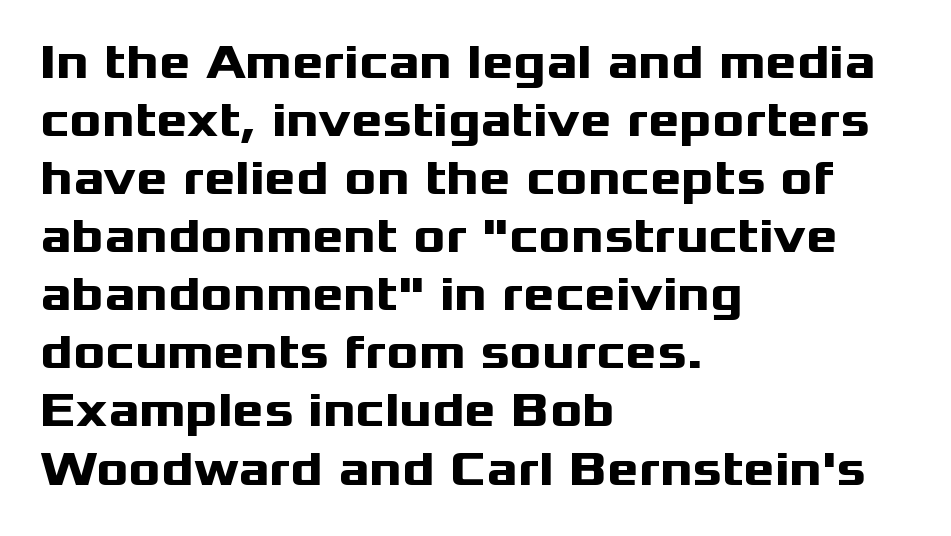
The letterforms sit shoulder to shoulder at normal distance. I'd call this a sans setting — the letters go barefoot. Every letter is thick-stroked: bold, no question. Check the space under the baseline: it is left empty. One-word summary of the alignment: left. These lines are rendered in a variable-pitch font.
